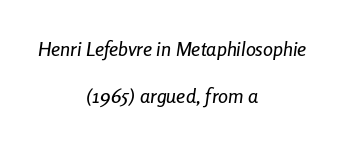
Q: Is the text italic (slanted)? A: Yes, it leans right by about 8 degrees.
Q: Is the text underlined? A: No.
Q: How is the paragraph aligned? A: Centered.
Q: Is the spacing between letters normal or unusually wide? A: Normal.
Q: Is the spacing between lines tight, normal or loose? A: Loose.
